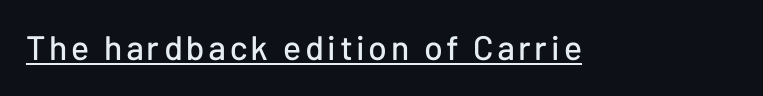
{"serif": "no", "italic": "no", "width": "normal", "stroke_contrast": "low", "x_height": "medium", "monospaced": "no", "underline": "yes", "glyph_px": 34}
